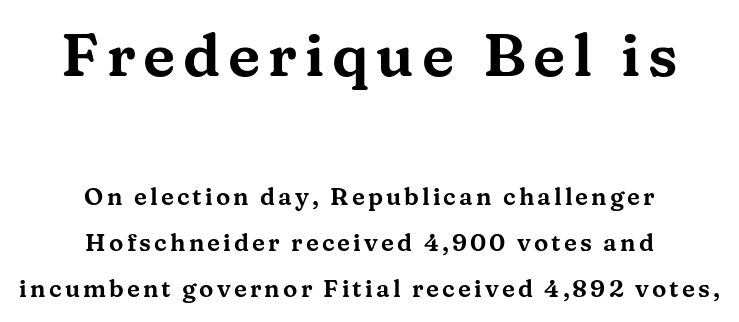
{"serif": "yes", "italic": "no", "width": "wide", "stroke_contrast": "medium", "x_height": "medium", "monospaced": "no", "underline": "no", "align": "center", "line_spacing": "loose", "line_spacing_ratio": 1.93, "larger_block": "first", "size_ratio": 2.5, "glyph_px": 60}
